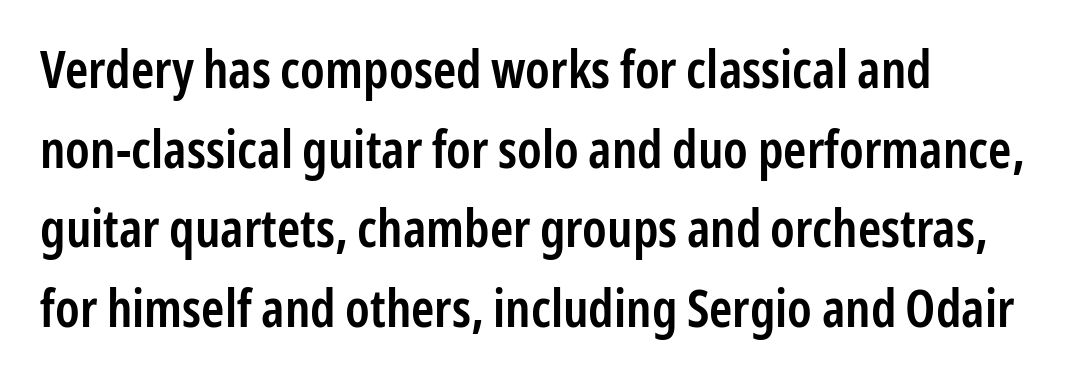
The image shows 52 px semibold, condensed sans-serif type, upright; set left-aligned, normal line spacing (1.53x), normal letter spacing, not underlined; low stroke contrast and a medium x-height.
